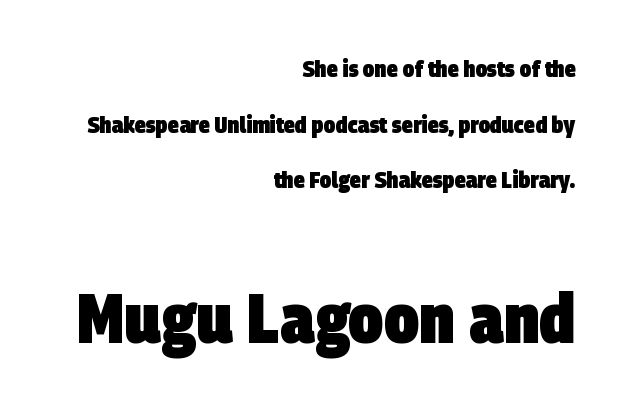
Is the block centered? No — it sits flush against the right margin. Any mark beneath the type? The region is blank. Every letter is thick-stroked: bold, no question. Do the characters align in a grid? No, the font is proportional. A typesetter would label this face a sans. What stands out about the letter spacing? Nothing — it is the standard amount.
